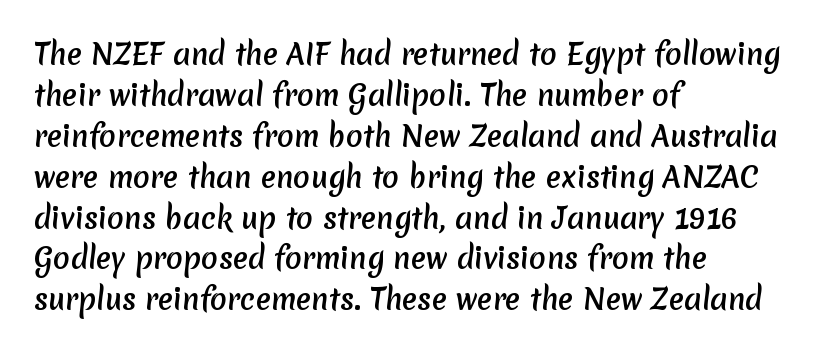
{"serif": "no", "bold": "yes", "weight": "semibold", "width": "normal", "stroke_contrast": "low", "x_height": "medium", "monospaced": "no", "underline": "no", "align": "left", "line_spacing": "normal", "line_spacing_ratio": 1.46, "letter_spacing": "normal", "letter_spacing_em": 0.0, "glyph_px": 28}
